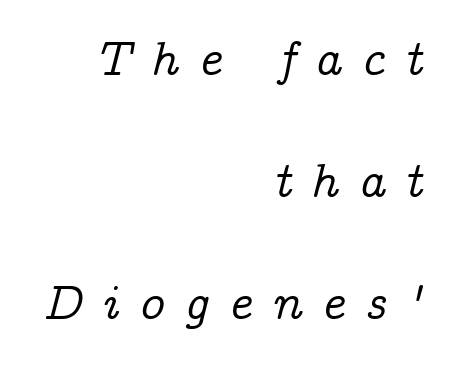
The image shows 49 px serif type, italic (leaning right); set right-aligned, loose line spacing (2.49x), unusually wide letter spacing (+0.4 em), not underlined; low stroke contrast and a medium x-height.
